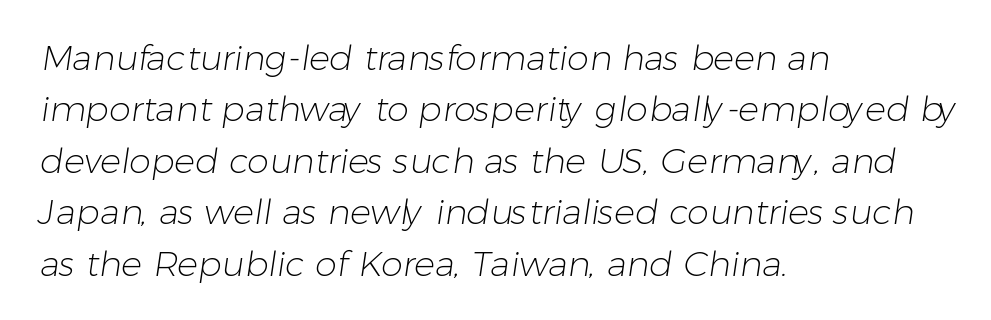
{"serif": "no", "bold": "no", "weight": "light", "width": "normal", "stroke_contrast": "low", "x_height": "medium", "monospaced": "no", "underline": "no", "align": "left", "line_spacing": "normal", "line_spacing_ratio": 1.47, "letter_spacing": "normal", "letter_spacing_em": 0.0, "glyph_px": 35}
